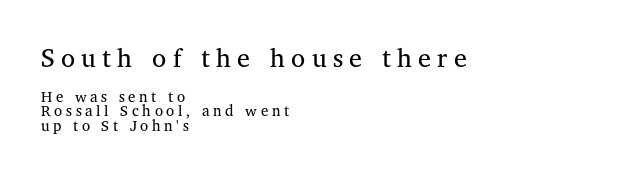
Q: Is the text bold? A: No.
Q: Is the text italic (slanted)? A: No, it is upright.
Q: Is the text underlined? A: No.
Q: How is the paragraph aligned? A: Left-aligned.
Q: Is the spacing between letters normal or unusually wide? A: Unusually wide.
Q: Is the spacing between lines tight, normal or loose? A: Tight.
Q: Which block of text is set in a larger size, the first (top) or the second (bottom)? A: The first (top) one.
